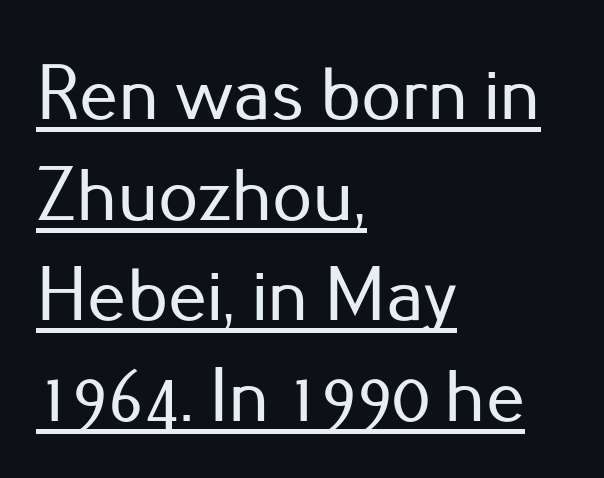
The image shows 78 px sans-serif type, upright; set left-aligned, normal line spacing (1.29x), normal letter spacing, underlined; low stroke contrast and a small x-height.
